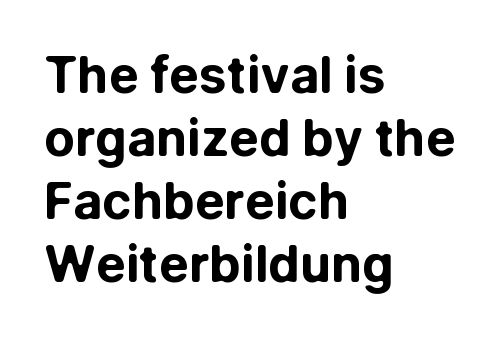
Q: Is the text bold? A: Yes.
Q: Is the text italic (slanted)? A: No, it is upright.
Q: Is the typeface a serif or a sans-serif typeface? A: Sans-serif.
Q: Is the text underlined? A: No.
Q: How is the paragraph aligned? A: Left-aligned.
Q: Is the spacing between letters normal or unusually wide? A: Normal.
Q: Is the spacing between lines tight, normal or loose? A: Normal.
Q: Width (condensed, normal, or wide)? A: Normal.
Q: Stroke contrast? A: Low.
Q: x-height? A: Medium.
Q: Monospaced? A: No.
